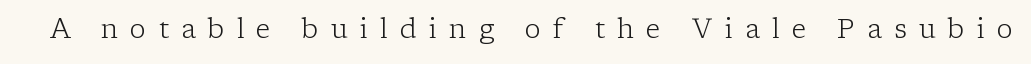
Unlike italic type, these characters show no tilt at all. A bare baseline throughout the passage. Heft: none added — not bold. Between one letter and the next there's a generous, obvious gap.
